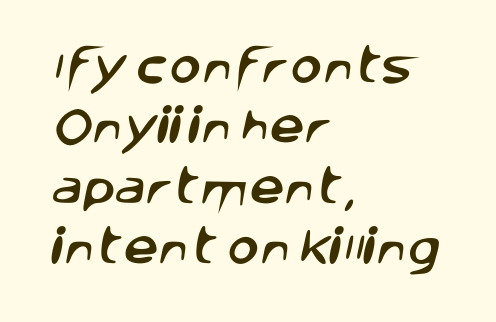
The image shows 39 px sans-serif type; set left-aligned, normal line spacing (1.55x), normal letter spacing, not underlined; low stroke contrast and a large x-height.
